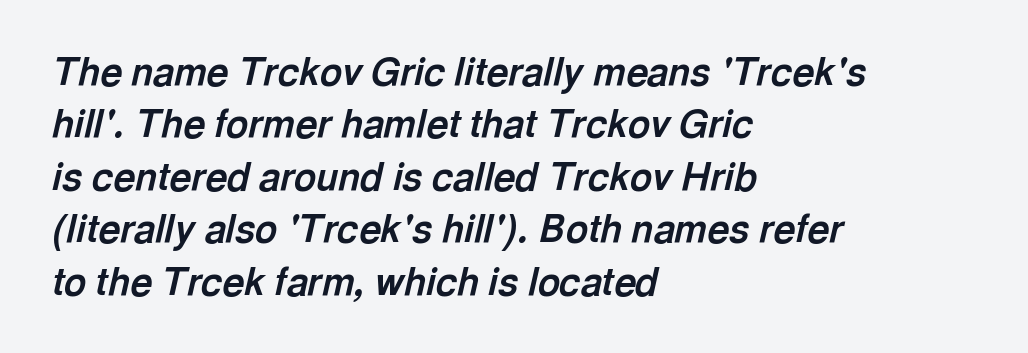
Unmarked baselines from the first word to the last. The face used here has the dense, thick strokes of a bold. Slant detected: the letters are inclined. Does the leading feel generous? No, just average.
